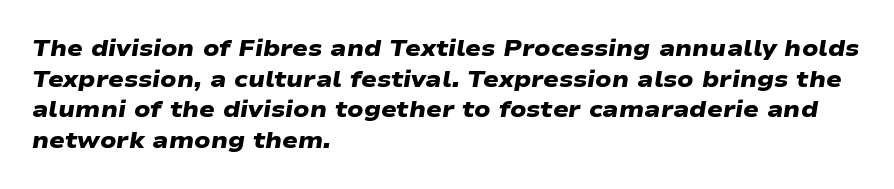
{"bold": "yes", "underline": "no", "align": "left", "line_spacing": "normal", "line_spacing_ratio": 1.33, "letter_spacing": "normal", "letter_spacing_em": 0.0, "glyph_px": 23}
